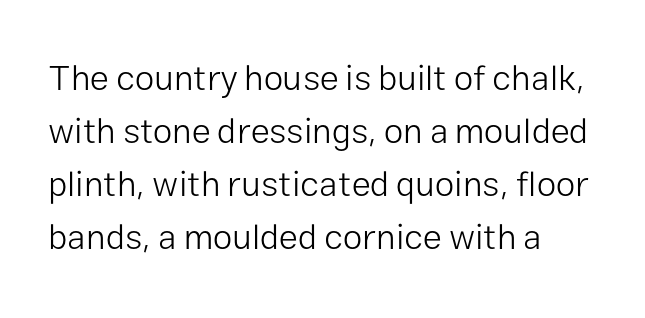
Think of a printed novel: that variable character pitch is what you see here. Caption: face not bold, strokes unweighted. Does the leading feel generous? No, just average. Nobody drew a line under any word here.
